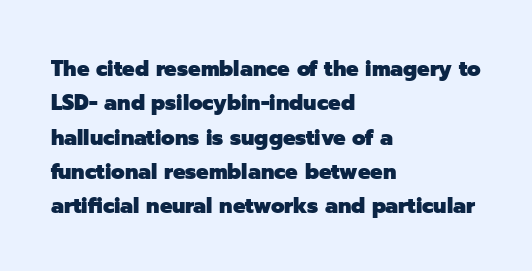
Upright lettering throughout. Just letters on the line, the space beneath them empty. The vertical gap from one line to the next is medium. Strong, thick strokes mark this as bold type. Short and long lines alike share a common starting point at left.
